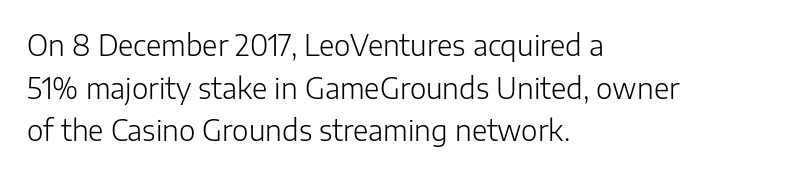
Q: Is the text bold? A: No.
Q: Is the text italic (slanted)? A: No, it is upright.
Q: Is the typeface a serif or a sans-serif typeface? A: Sans-serif.
Q: Is the text underlined? A: No.
Q: How is the paragraph aligned? A: Left-aligned.
Q: Is the spacing between letters normal or unusually wide? A: Normal.
Q: Is the spacing between lines tight, normal or loose? A: Normal.
Q: Width (condensed, normal, or wide)? A: Normal.
Q: Stroke contrast? A: Low.
Q: x-height? A: Medium.
Q: Monospaced? A: No.
